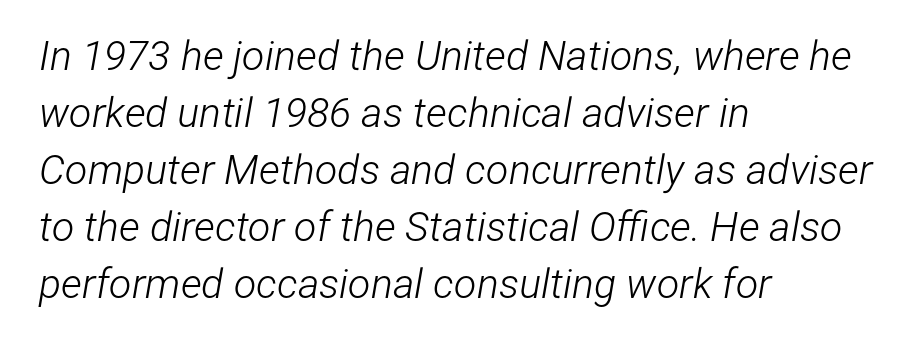
The space beneath each line is pristine and unruled. Caption: standard tracking, unaltered. This rendering uses left alignment, leaving the right contour irregular. Is this a fixed-width face? No — the glyphs have proportional, varying widths.
